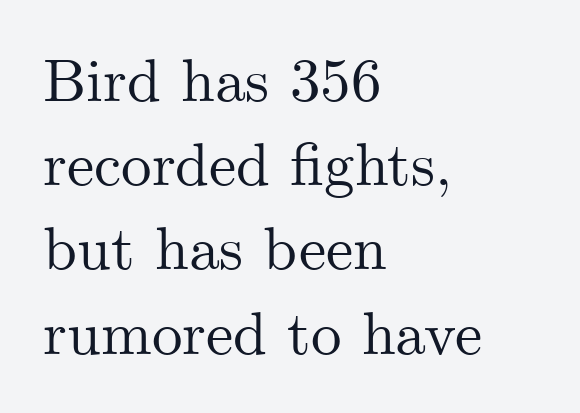
{"serif": "yes", "italic": "no", "width": "normal", "stroke_contrast": "medium", "x_height": "small", "monospaced": "no", "underline": "no", "align": "left", "line_spacing": "normal", "line_spacing_ratio": 1.38, "letter_spacing": "normal", "letter_spacing_em": 0.0, "glyph_px": 61}
